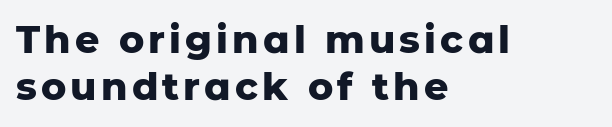
Letterform terminals end flat and unadorned throughout the passage. The lettering holds an erect, upright posture throughout. Emphasis by weight is at full strength: bold. In terms of leading, this rendering sits right in the middle. Caption: multi-line text, flush left, ragged right. The passage shown is typed in a proportional face where columns would drift.
